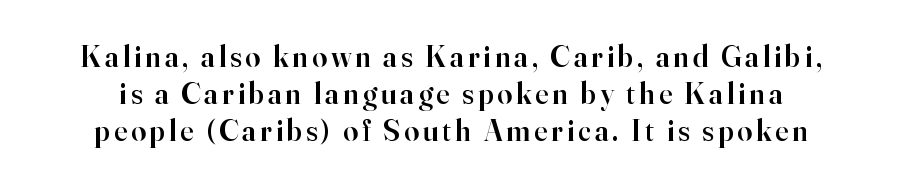
Decoration check: the copy has no underline. The characters display serif detailing at their extremities. Does the weight exceed regular? Yes, but only to semibold. The typography opts for an upright posture over an oblique one. You could not count columns in this text — the font is proportionally spaced.
